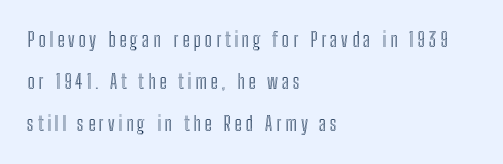
Q: Is the text italic (slanted)? A: No, it is upright.
Q: Is the text underlined? A: No.
Q: How is the paragraph aligned? A: Left-aligned.
Q: Is the spacing between lines tight, normal or loose? A: Loose.
